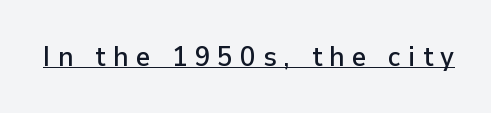
The image shows 28 px sans-serif type, upright; set unusually wide letter spacing (+0.26 em), underlined; low stroke contrast and a medium x-height.
